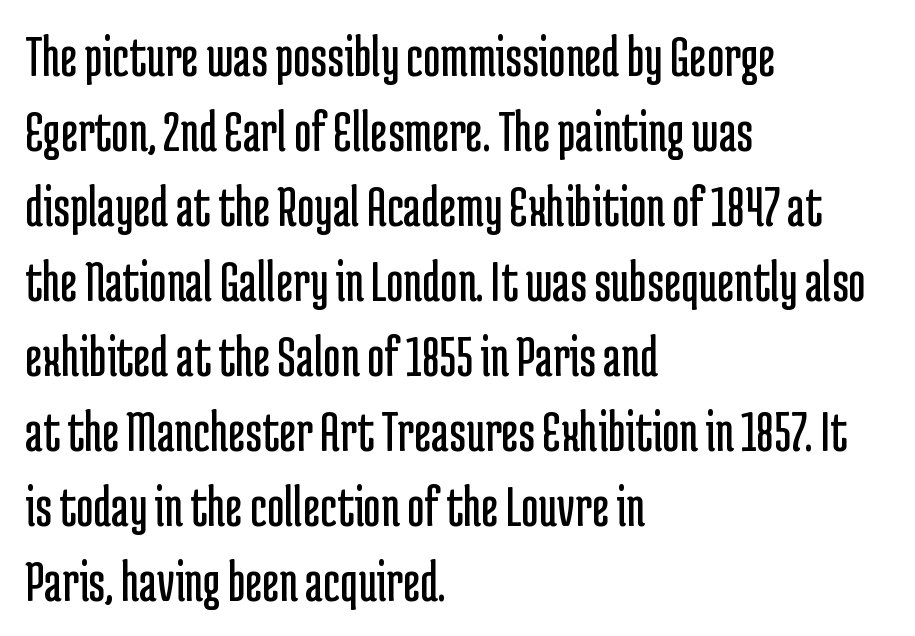
{"serif": "no", "italic": "no", "bold": "no", "weight": "regular", "width": "condensed", "stroke_contrast": "low", "x_height": "medium", "monospaced": "no", "underline": "no", "align": "left", "line_spacing": "normal", "line_spacing_ratio": 1.25, "letter_spacing": "normal", "letter_spacing_em": 0.0, "glyph_px": 60}
